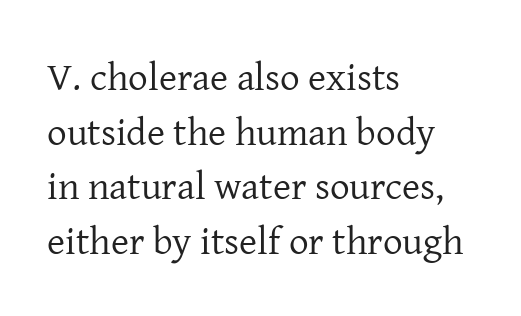
The weight tops out at a normal text grade. Look at the bottom of the vertical strokes: they flare into serifs here. The words here are not underlined. The rendering keeps characters at their native spacing.
